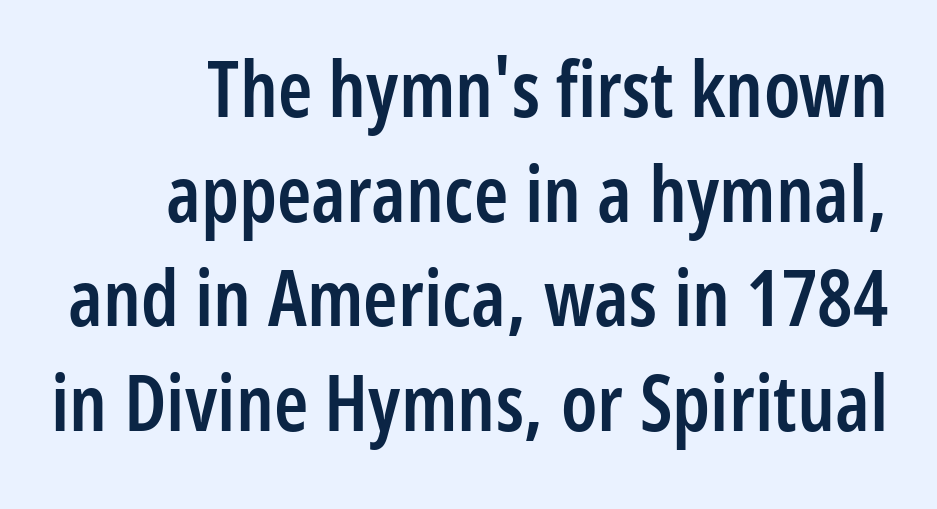
The image shows 78 px semibold, condensed sans-serif type, upright; set normal line spacing (1.34x), normal letter spacing, not underlined; low stroke contrast and a medium x-height.
